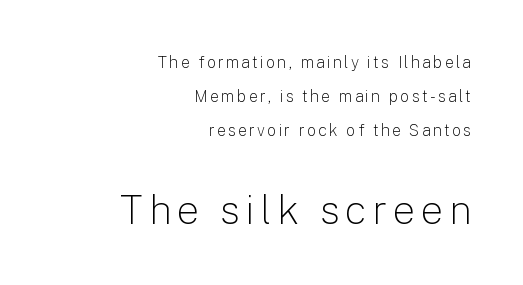
Q: Is the text bold? A: No.
Q: Is the text italic (slanted)? A: No, it is upright.
Q: Is the typeface a serif or a sans-serif typeface? A: Sans-serif.
Q: Is the text underlined? A: No.
Q: How is the paragraph aligned? A: Right-aligned.
Q: Is the spacing between lines tight, normal or loose? A: Loose.
Q: Which block of text is set in a larger size, the first (top) or the second (bottom)? A: The second (bottom) one.
Q: Width (condensed, normal, or wide)? A: Normal.
Q: Stroke contrast? A: Low.
Q: x-height? A: Medium.
Q: Monospaced? A: No.
